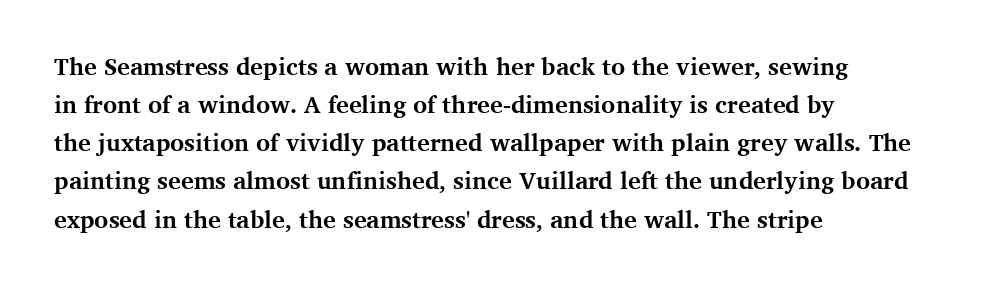
{"italic": "no", "bold": "yes", "underline": "no", "align": "left", "line_spacing": "normal", "line_spacing_ratio": 1.59, "letter_spacing": "normal", "letter_spacing_em": 0.0, "glyph_px": 24}
